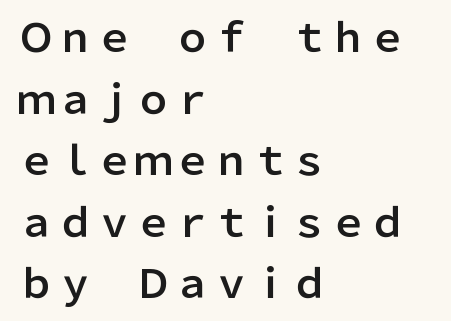
Q: Is the text italic (slanted)? A: No, it is upright.
Q: Is the typeface a serif or a sans-serif typeface? A: Sans-serif.
Q: Is the text underlined? A: No.
Q: How is the paragraph aligned? A: Left-aligned.
Q: Is the spacing between letters normal or unusually wide? A: Normal.
Q: Is the spacing between lines tight, normal or loose? A: Normal.
Q: Width (condensed, normal, or wide)? A: Normal.
Q: Stroke contrast? A: Low.
Q: x-height? A: Medium.
Q: Monospaced? A: No.
